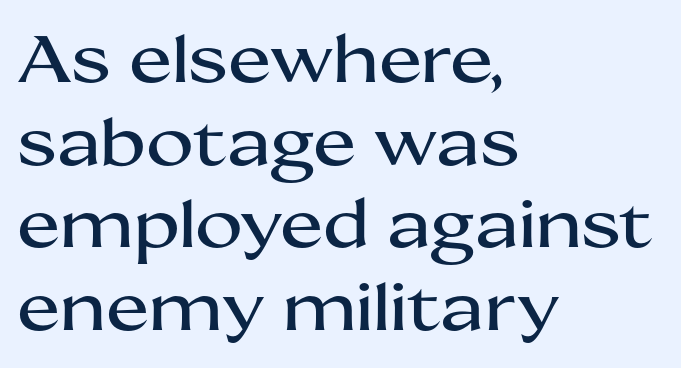
Q: Is the text italic (slanted)? A: No, it is upright.
Q: Is the text underlined? A: No.
Q: How is the paragraph aligned? A: Left-aligned.
Q: Is the spacing between letters normal or unusually wide? A: Normal.
Q: Is the spacing between lines tight, normal or loose? A: Normal.
Q: Width (condensed, normal, or wide)? A: Wide.
Q: Stroke contrast? A: Medium.
Q: x-height? A: Medium.
Q: Monospaced? A: No.
